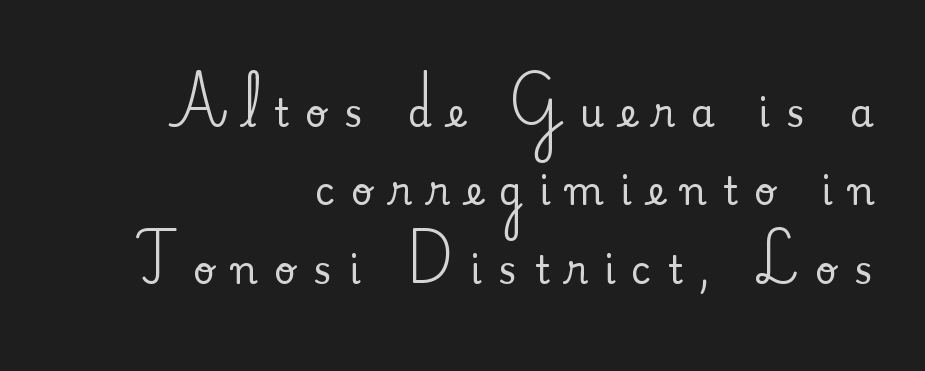
The image shows 38 px serif type, upright; set right-aligned, loose line spacing (2.06x), unusually wide letter spacing (+0.43 em), not underlined; medium stroke contrast and a small x-height.
